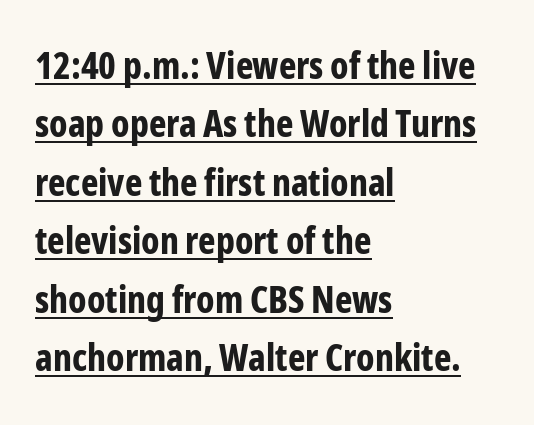
{"serif": "no", "italic": "no", "bold": "yes", "weight": "bold", "width": "condensed", "stroke_contrast": "low", "x_height": "medium", "monospaced": "no", "underline": "yes", "align": "left", "line_spacing": "normal", "line_spacing_ratio": 1.58, "letter_spacing": "normal", "letter_spacing_em": 0.0, "glyph_px": 37}
